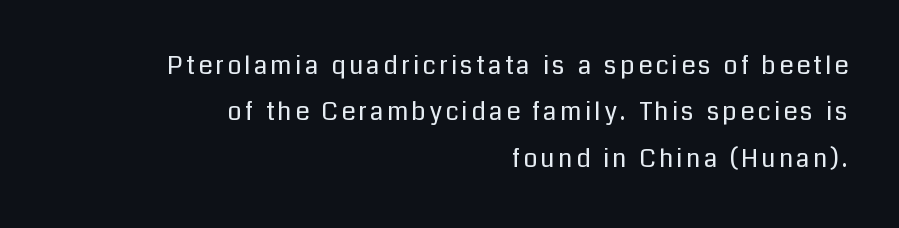
The image shows 25 px text type, upright; set right-aligned, line spacing 1.86x, not underlined.
